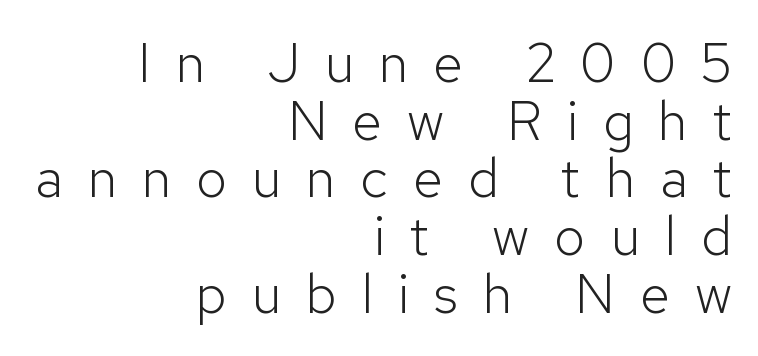
Q: Is the text bold? A: No.
Q: Is the text italic (slanted)? A: No, it is upright.
Q: Is the typeface a serif or a sans-serif typeface? A: Sans-serif.
Q: Is the text underlined? A: No.
Q: How is the paragraph aligned? A: Right-aligned.
Q: Is the spacing between letters normal or unusually wide? A: Unusually wide.
Q: Is the spacing between lines tight, normal or loose? A: Tight.
Q: Width (condensed, normal, or wide)? A: Normal.
Q: Stroke contrast? A: Low.
Q: x-height? A: Medium.
Q: Monospaced? A: No.
